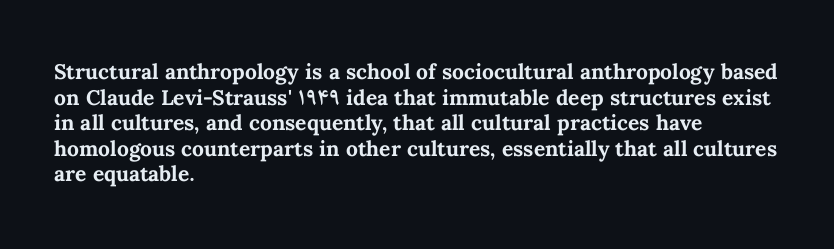
Is there any slant? The stems are plumb. The zone under the glyphs is completely vacant. Caption: bold face, heavy strokes. Each word holds together tightly as a unit, with standard inter-letter gaps. Does the copy run flush right? No — it runs flush left.
